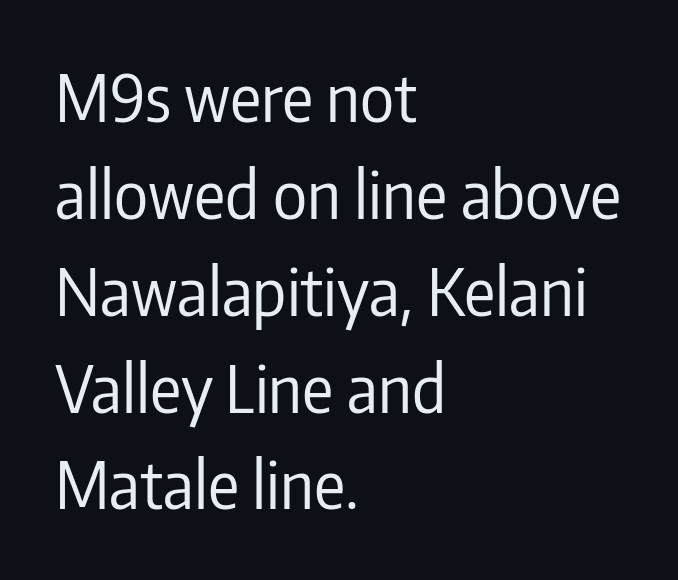
Q: Is the text bold? A: No.
Q: Is the text italic (slanted)? A: No, it is upright.
Q: Is the typeface a serif or a sans-serif typeface? A: Sans-serif.
Q: Is the text underlined? A: No.
Q: How is the paragraph aligned? A: Left-aligned.
Q: Is the spacing between letters normal or unusually wide? A: Normal.
Q: Is the spacing between lines tight, normal or loose? A: Normal.
Q: Width (condensed, normal, or wide)? A: Condensed.
Q: Stroke contrast? A: Low.
Q: x-height? A: Medium.
Q: Monospaced? A: No.
